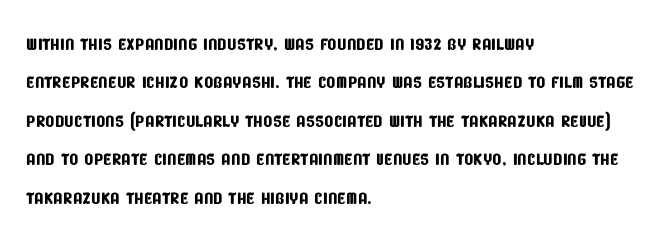
The image shows 24 px text type; set left-aligned, normal line spacing (1.6x), normal letter spacing, not underlined.
